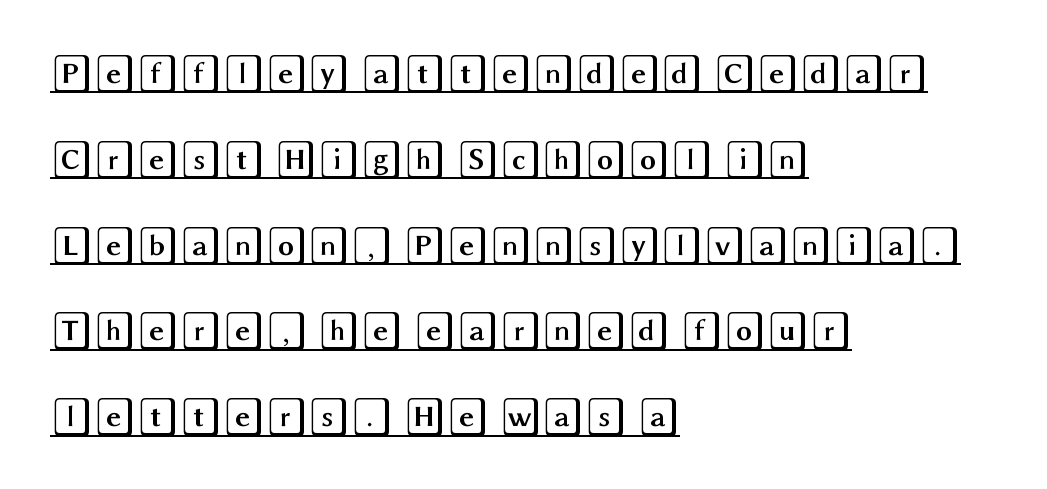
The image shows 39 px wide type, upright; set left-aligned, loose line spacing (2.2x), normal letter spacing, underlined; a large x-height.
